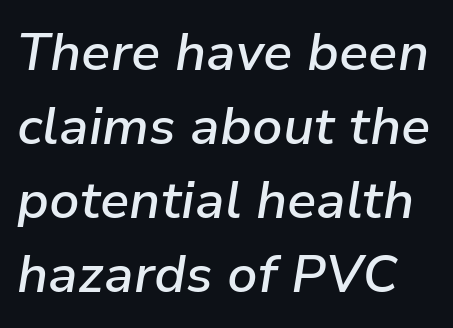
Glyph-to-glyph distance matches everyday printed text. How would I describe the line gaps? Plain and ordinary. You can tell it's italic because the verticals aren't actually vertical. The font is running at a semibold setting, under full bold.
